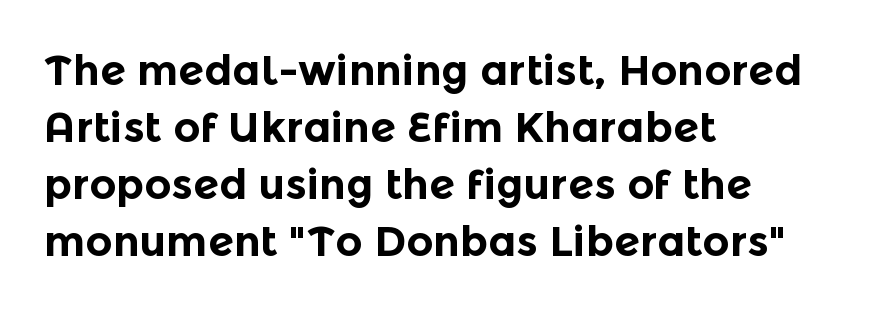
The image shows 42 px bold sans-serif type, upright; set left-aligned, normal line spacing (1.36x), normal letter spacing, not underlined; a medium x-height.
